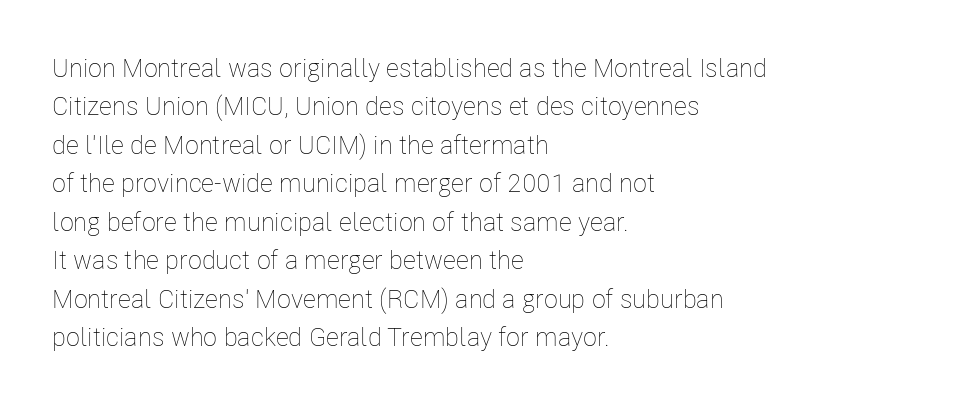
Q: Is the text bold? A: No.
Q: Is the text italic (slanted)? A: No, it is upright.
Q: Is the text underlined? A: No.
Q: How is the paragraph aligned? A: Left-aligned.
Q: Is the spacing between letters normal or unusually wide? A: Normal.
Q: Is the spacing between lines tight, normal or loose? A: Normal.
